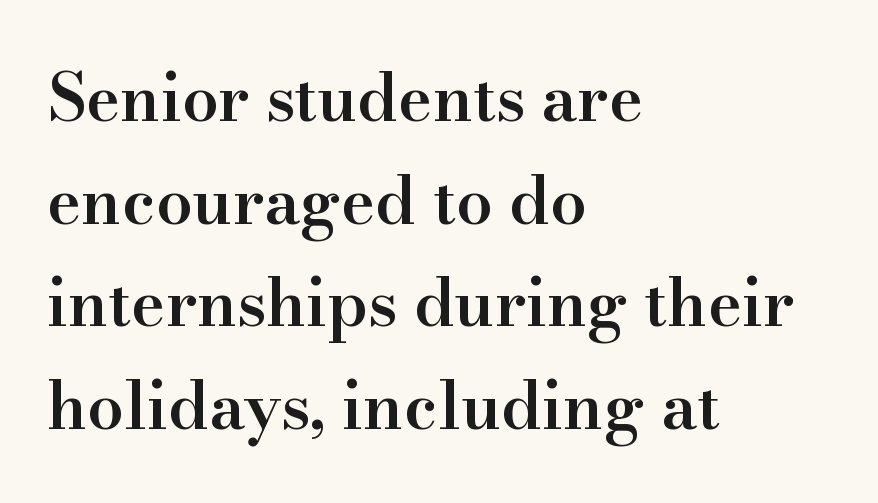
The image shows 65 px semibold serif type, upright; set left-aligned, normal line spacing (1.58x), normal letter spacing, not underlined; high stroke contrast and a small x-height.
